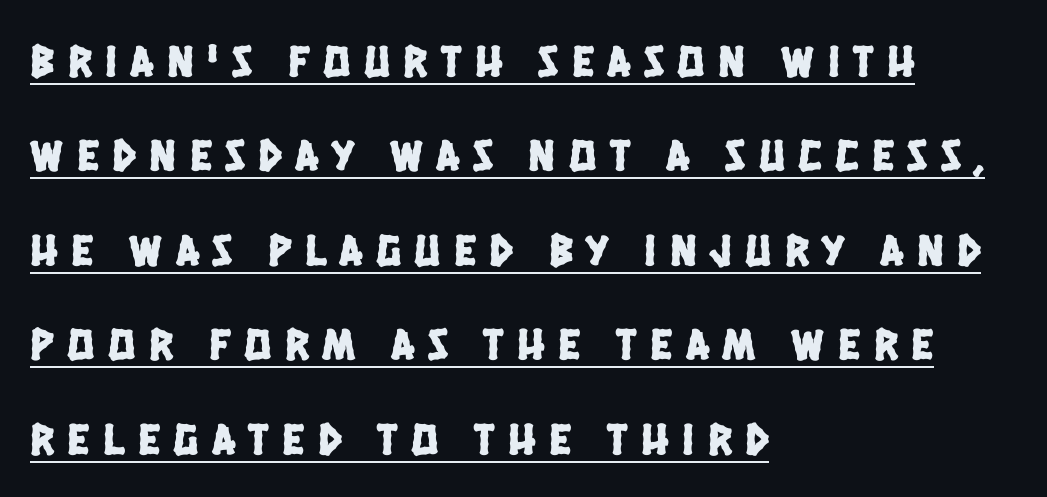
{"serif": "no", "width": "condensed", "stroke_contrast": "low", "x_height": "large", "monospaced": "no", "underline": "yes", "align": "left", "line_spacing": "loose", "line_spacing_ratio": 2.1, "letter_spacing": "wide", "letter_spacing_em": 0.3, "glyph_px": 45}
